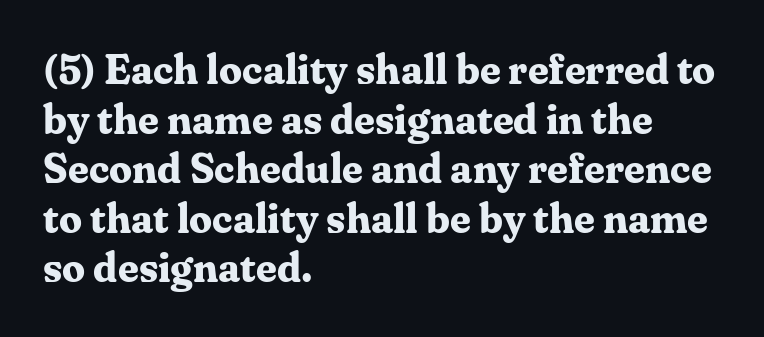
Is there any slant? The stems are plumb. Each line starts at the same left margin while the right side varies. The face used here is proportionally spaced, like ordinary book or web type. Letter spacing: default. These lines carry a lot of weight — the face is fully bold. A clean baseline with only descenders dipping below it.
